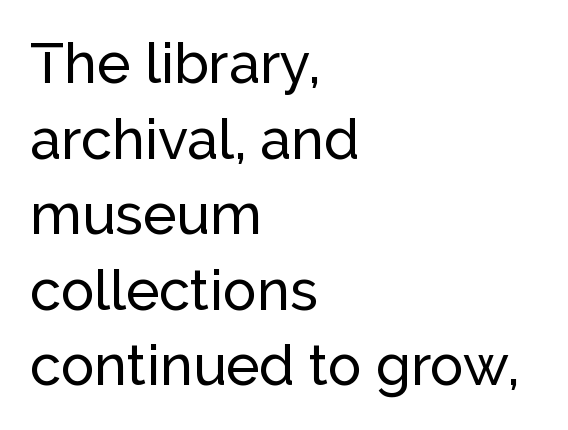
Q: Is the text italic (slanted)? A: No, it is upright.
Q: Is the typeface a serif or a sans-serif typeface? A: Sans-serif.
Q: Is the text underlined? A: No.
Q: How is the paragraph aligned? A: Left-aligned.
Q: Is the spacing between letters normal or unusually wide? A: Normal.
Q: Is the spacing between lines tight, normal or loose? A: Normal.
Q: Width (condensed, normal, or wide)? A: Normal.
Q: Stroke contrast? A: Low.
Q: x-height? A: Medium.
Q: Monospaced? A: No.
